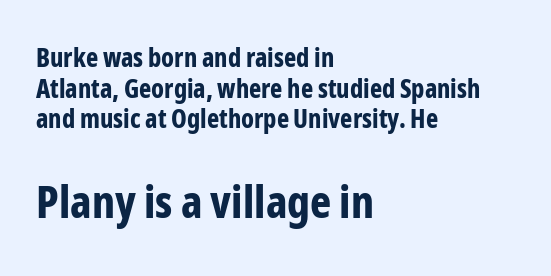
Q: Is the text bold? A: Yes.
Q: Is the text italic (slanted)? A: No, it is upright.
Q: Is the typeface a serif or a sans-serif typeface? A: Sans-serif.
Q: Is the text underlined? A: No.
Q: How is the paragraph aligned? A: Left-aligned.
Q: Is the spacing between letters normal or unusually wide? A: Normal.
Q: Which block of text is set in a larger size, the first (top) or the second (bottom)? A: The second (bottom) one.
Q: Width (condensed, normal, or wide)? A: Condensed.
Q: Stroke contrast? A: Low.
Q: x-height? A: Medium.
Q: Monospaced? A: No.
